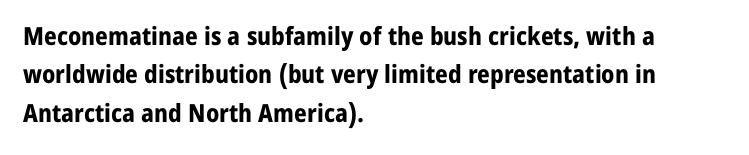
{"italic": "no", "bold": "yes", "underline": "no", "align": "left", "line_spacing": "normal", "line_spacing_ratio": 1.54, "letter_spacing": "normal", "letter_spacing_em": 0.0, "glyph_px": 25}
